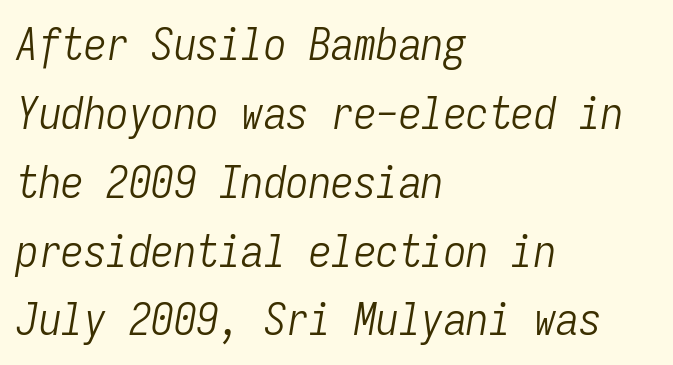
The font is comparable to plain body text, perhaps lighter. The area under the type is left untouched. The passage shown is typed in a monospace face where columns stay perfectly aligned. Here the glyphs are tracked normally, forming tight word shapes.
